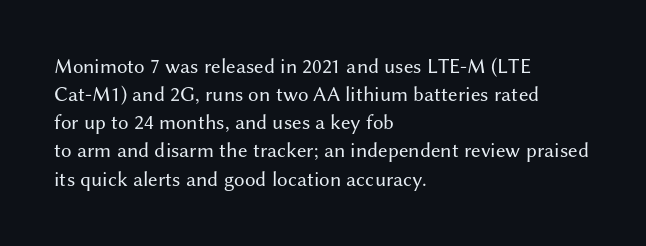
The image shows 21 px text type, upright; set left-aligned, normal line spacing (1.34x), normal letter spacing, not underlined.
